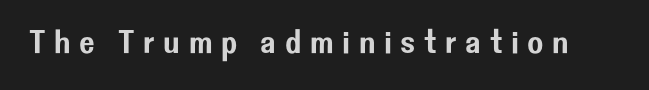
The face used here is rendered with a markedly widened letterfit. Do the letters lean? They stand straight. No feet cap the strokes, marking this as sans-serif type. A clean baseline with only descenders dipping below it. Varying glyph widths throughout — classic text-font behaviour.
